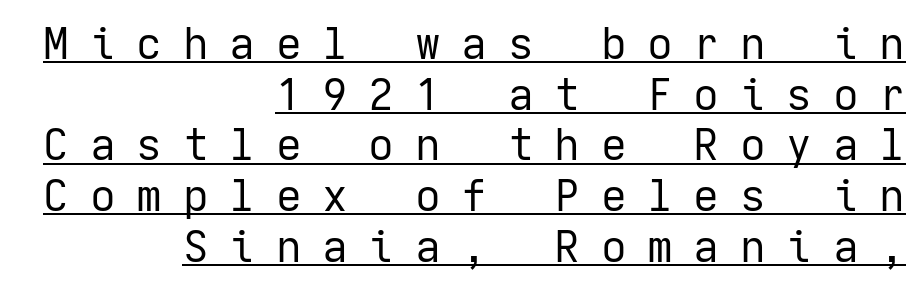
{"serif": "no", "italic": "no", "bold": "no", "weight": "regular", "width": "normal", "stroke_contrast": "low", "x_height": "medium", "underline": "yes", "align": "right", "line_spacing_ratio": 1.18, "letter_spacing": "wide", "letter_spacing_em": 0.48, "glyph_px": 43}
